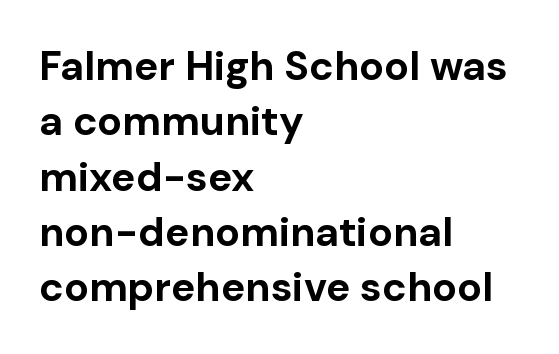
Q: Is the text bold? A: Yes.
Q: Is the text italic (slanted)? A: No, it is upright.
Q: Is the typeface a serif or a sans-serif typeface? A: Sans-serif.
Q: Is the text underlined? A: No.
Q: How is the paragraph aligned? A: Left-aligned.
Q: Is the spacing between letters normal or unusually wide? A: Normal.
Q: Is the spacing between lines tight, normal or loose? A: Normal.
Q: Width (condensed, normal, or wide)? A: Normal.
Q: Stroke contrast? A: Low.
Q: x-height? A: Medium.
Q: Monospaced? A: No.
